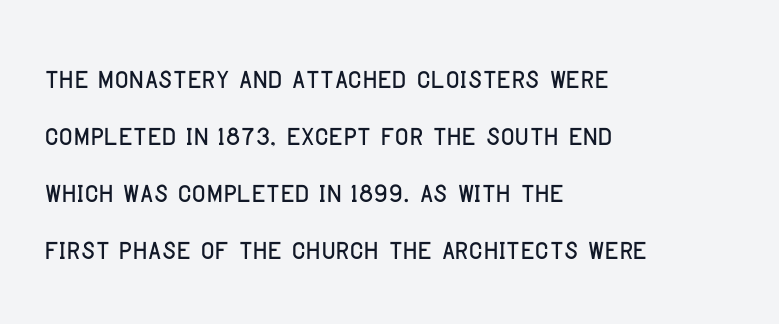
The image shows 38 px condensed sans-serif type, upright; set left-aligned, normal line spacing (1.5x), normal letter spacing, not underlined; low stroke contrast and a large x-height.
